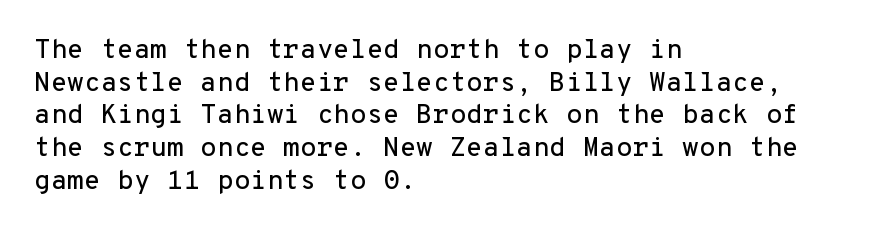
The image shows 27 px text type, upright; set left-aligned, line spacing 1.21x, normal letter spacing, not underlined.
